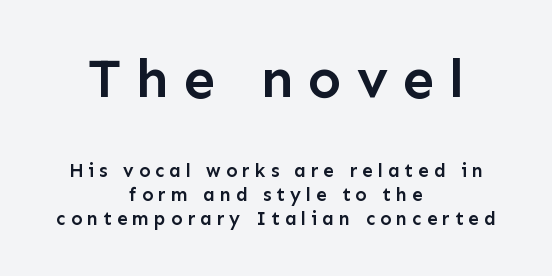
The image shows 56 px semibold sans-serif type, upright; set centered, normal line spacing (1.26x), unusually wide letter spacing (+0.26 em), not underlined; the first (top) block is 2.95x larger; low stroke contrast and a medium x-height.
